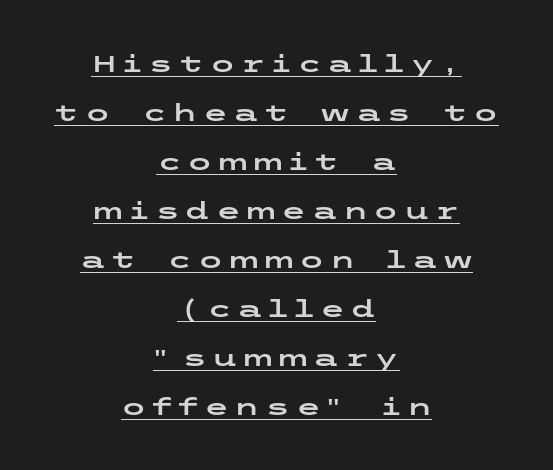
{"italic": "no", "underline": "yes", "align": "center", "line_spacing": "loose", "line_spacing_ratio": 2.13, "letter_spacing": "wide", "letter_spacing_em": 0.23, "glyph_px": 23}
